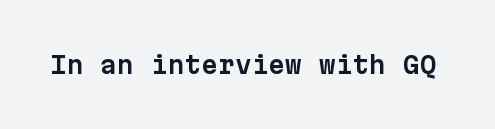
Q: Is the text italic (slanted)? A: No, it is upright.
Q: Is the text underlined? A: No.
Q: Is the spacing between letters normal or unusually wide? A: Normal.
